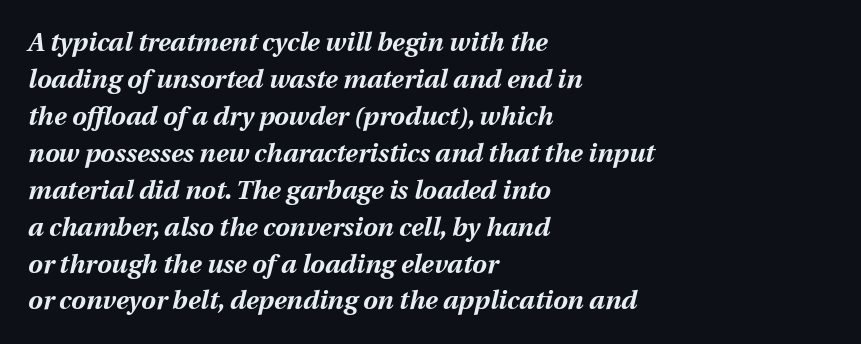
Q: Is the text bold? A: Yes.
Q: Is the text italic (slanted)? A: Yes, it leans right by about 12 degrees.
Q: Is the text underlined? A: No.
Q: How is the paragraph aligned? A: Left-aligned.
Q: Is the spacing between letters normal or unusually wide? A: Normal.
Q: Is the spacing between lines tight, normal or loose? A: Normal.
